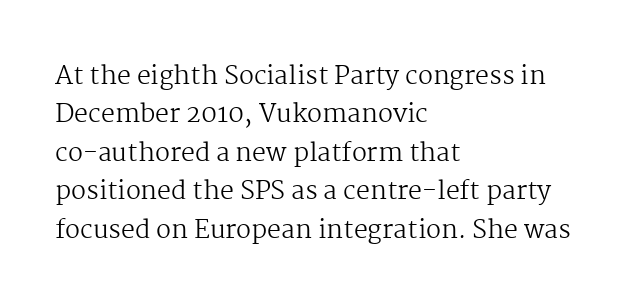
This sample uses an upright cut, with every glyph sitting square on the baseline. The string is rendered with underlining switched off. Tracking value appears to be zero — textbook default spacing. The lines in this sample share a left origin and differ only in where they stop. Vertical spacing — default.
